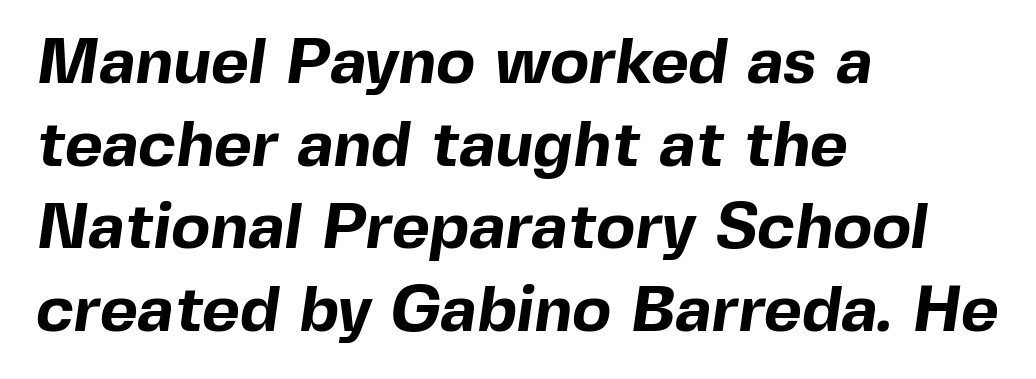
Line beginnings align vertically; line endings do not. The rendering shows plain stroke endings on the letterforms — a sans-serif design. On the weight axis this lands at bold, roughly 700. Regular leading. Varying glyph widths throughout — classic text-font behaviour. Nobody touched the tracking dial on this one.
